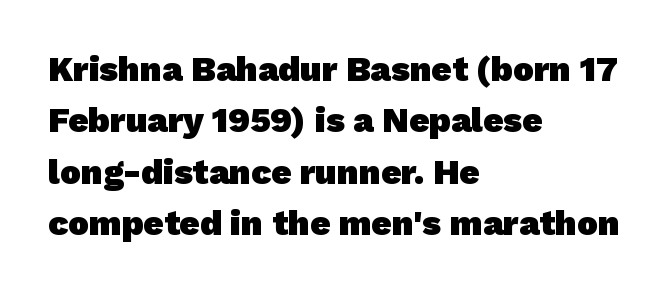
The string is rendered with underlining switched off. Examine the stroke ends and you'll find no serifs. These lines are set flush left with a ragged right edge. Evenly set lines give the paragraph a standard silhouette. The glyphs have the mass of a bold cut.
